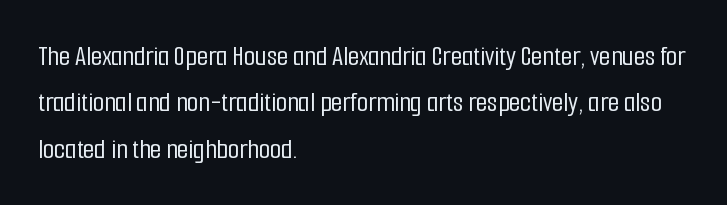
{"serif": "no", "italic": "no", "width": "condensed", "stroke_contrast": "low", "x_height": "medium", "monospaced": "no", "underline": "no", "align": "left", "line_spacing": "normal", "line_spacing_ratio": 1.6, "letter_spacing": "normal", "letter_spacing_em": 0.0, "glyph_px": 29}
